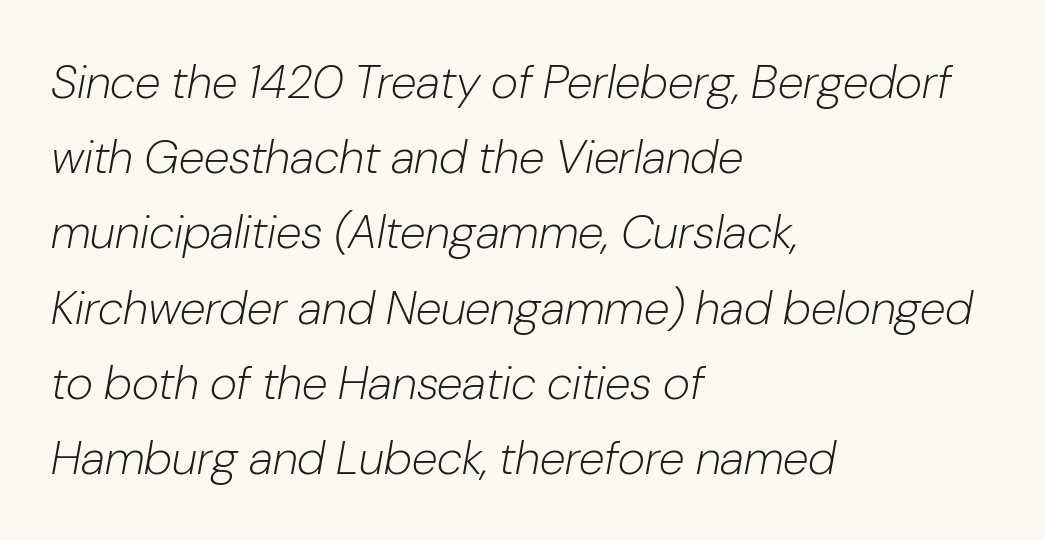
Q: Is the text bold? A: No.
Q: Is the text italic (slanted)? A: Yes, it leans right by about 10 degrees.
Q: Is the text underlined? A: No.
Q: How is the paragraph aligned? A: Left-aligned.
Q: Is the spacing between letters normal or unusually wide? A: Normal.
Q: Is the spacing between lines tight, normal or loose? A: Normal.
Q: Width (condensed, normal, or wide)? A: Normal.
Q: Stroke contrast? A: Low.
Q: x-height? A: Medium.
Q: Monospaced? A: No.
